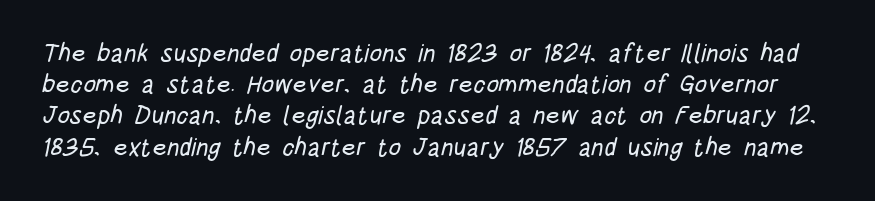
Q: Is the text underlined? A: No.
Q: Is the spacing between letters normal or unusually wide? A: Normal.
Q: Is the spacing between lines tight, normal or loose? A: Normal.
